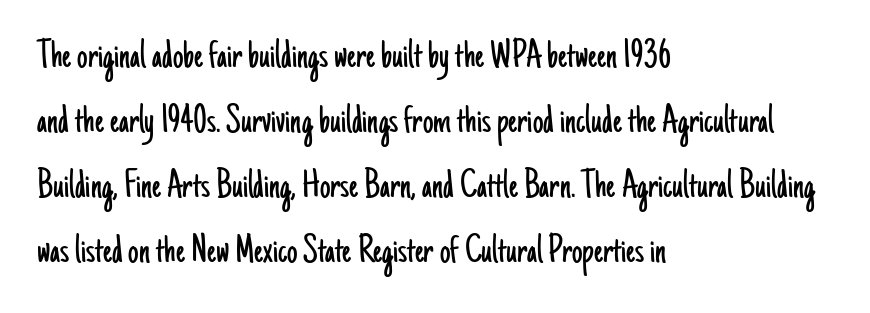
Q: Is the text bold? A: No.
Q: Is the text italic (slanted)? A: No, it is upright.
Q: Is the typeface a serif or a sans-serif typeface? A: Sans-serif.
Q: Is the text underlined? A: No.
Q: How is the paragraph aligned? A: Left-aligned.
Q: Is the spacing between letters normal or unusually wide? A: Normal.
Q: Is the spacing between lines tight, normal or loose? A: Normal.
Q: Width (condensed, normal, or wide)? A: Condensed.
Q: Stroke contrast? A: Low.
Q: x-height? A: Small.
Q: Monospaced? A: No.
